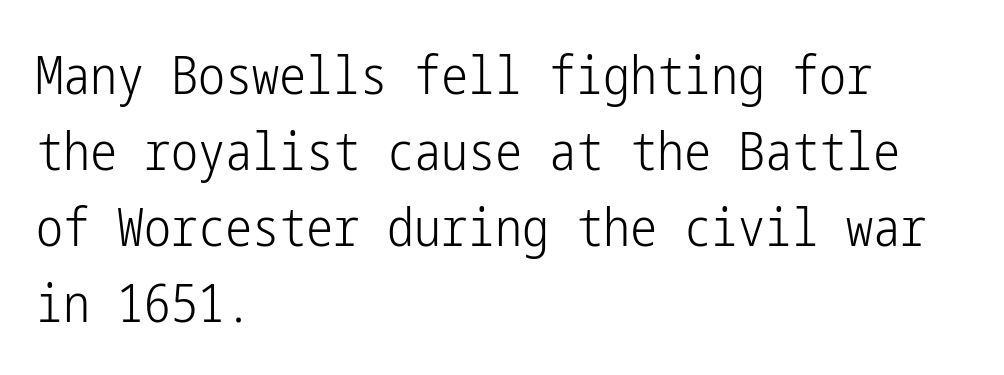
{"serif": "no", "italic": "no", "bold": "no", "weight": "light", "width": "condensed", "stroke_contrast": "low", "x_height": "medium", "underline": "no", "align": "left", "line_spacing": "normal", "line_spacing_ratio": 1.41, "letter_spacing": "normal", "letter_spacing_em": 0.0, "glyph_px": 54}
